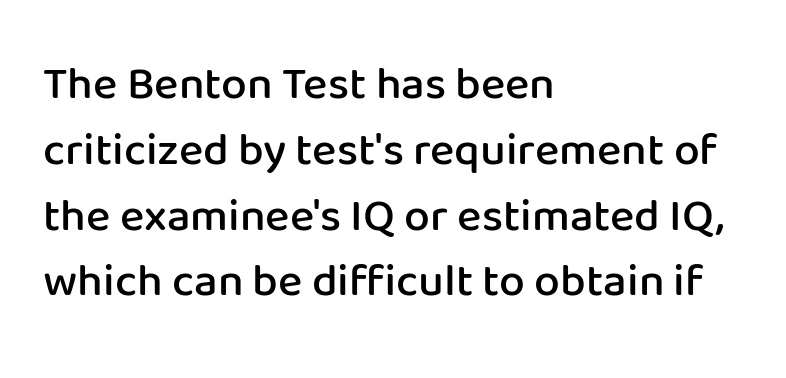
{"serif": "no", "italic": "no", "bold": "semi", "weight": "semibold", "width": "normal", "stroke_contrast": "low", "x_height": "medium", "monospaced": "no", "underline": "no", "align": "left", "line_spacing": "normal", "line_spacing_ratio": 1.43, "letter_spacing": "normal", "letter_spacing_em": 0.0, "glyph_px": 46}
